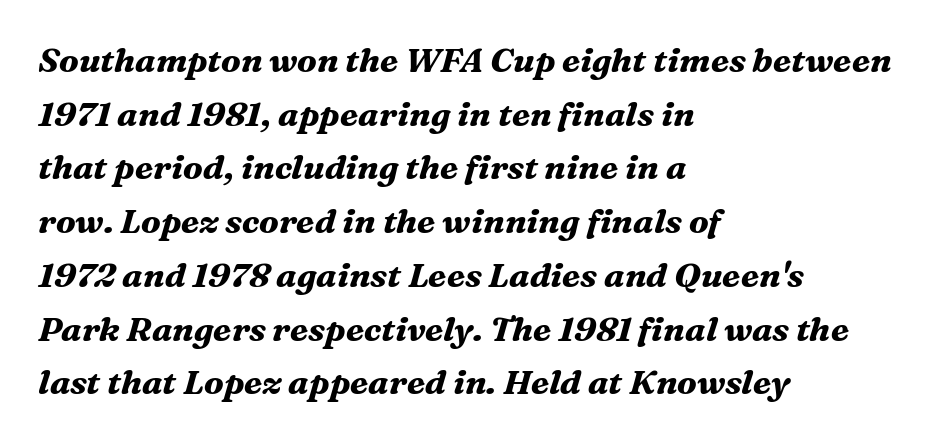
{"serif": "yes", "italic": "yes", "lean": "right", "slant_degrees": 16, "bold": "yes", "weight": "bold", "width": "normal", "stroke_contrast": "medium", "x_height": "medium", "monospaced": "no", "underline": "no", "align": "left", "line_spacing": "normal", "line_spacing_ratio": 1.58, "letter_spacing": "normal", "letter_spacing_em": 0.0, "glyph_px": 34}
